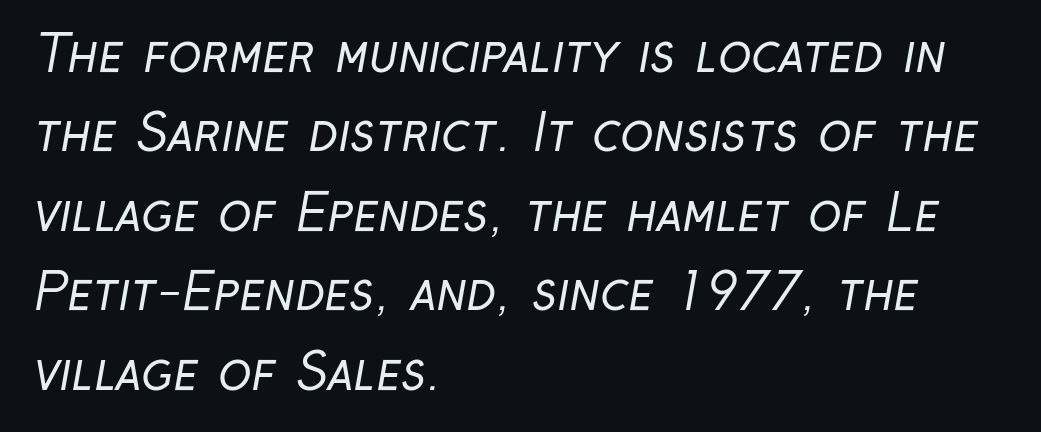
The image shows 50 px regular-weight, condensed sans-serif type; set left-aligned, normal line spacing (1.59x), normal letter spacing, not underlined; low stroke contrast and a medium x-height.
